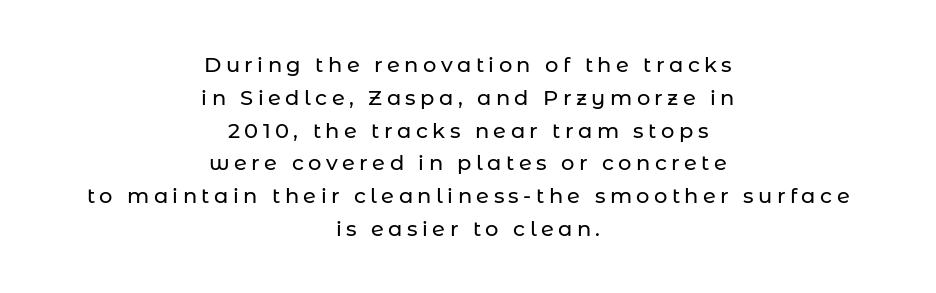
This rendering features lettering with no underline. The space between consecutive lines is moderate. Vertical strokes here are truly vertical. The lines are quadded center. Someone cranked the tracking dial way up on this one.
